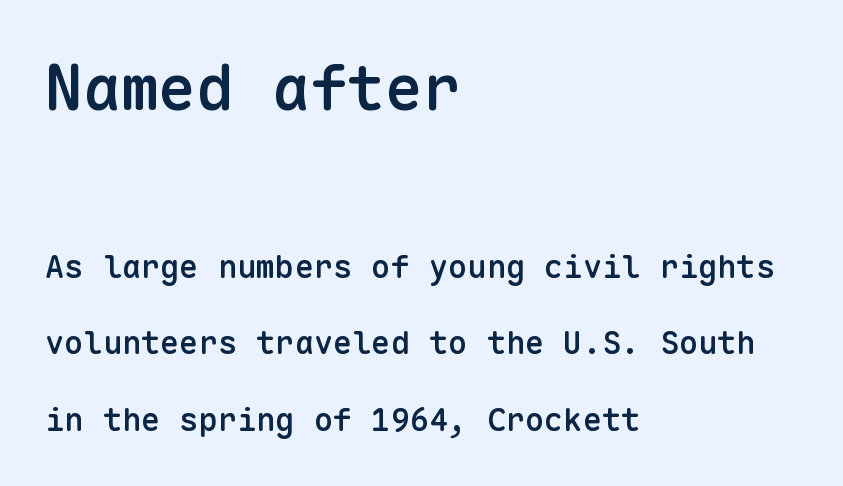
Compare the two chunks: the upper has the greater cap height. The space directly below the letters is spotless. Default kerning and tracking; the words read as compact shapes. Weight: semibold (demi). Note the uniform advance width — an 'i' takes as much space as an 'm'.
